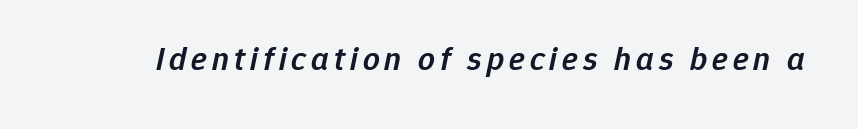
{"italic": "yes", "lean": "right", "slant_degrees": 12, "bold": "semi", "weight": "semibold", "width": "normal", "stroke_contrast": "low", "x_height": "medium", "monospaced": "no", "underline": "no", "glyph_px": 33}
